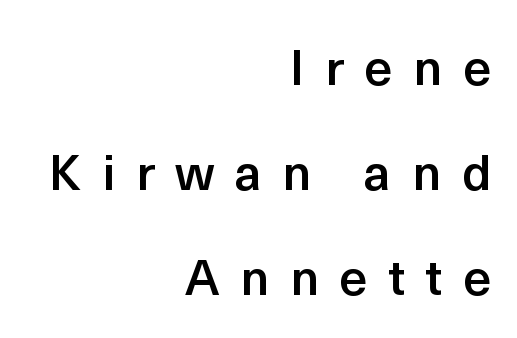
Line spacing here is loose. Compared with an ordinary text face, these strokes are moderately heavier — a semibold. The words here are not underlined. The tracking reads as deliberately expanded to a designer's eye.
